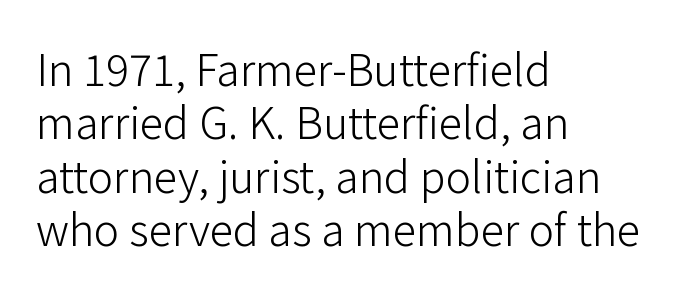
Q: Is the text bold? A: No.
Q: Is the text italic (slanted)? A: No, it is upright.
Q: Is the typeface a serif or a sans-serif typeface? A: Sans-serif.
Q: Is the text underlined? A: No.
Q: How is the paragraph aligned? A: Left-aligned.
Q: Is the spacing between letters normal or unusually wide? A: Normal.
Q: Width (condensed, normal, or wide)? A: Normal.
Q: Stroke contrast? A: Low.
Q: x-height? A: Medium.
Q: Monospaced? A: No.
